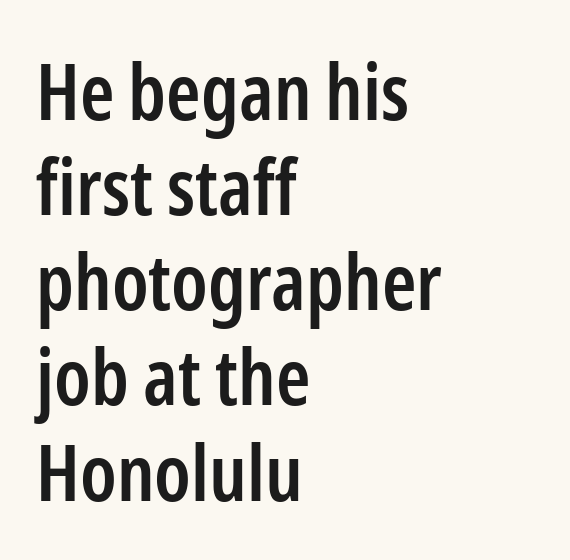
Bare-footed words on every line. Look at the bottom of the vertical strokes: they stop flat, with no serifs. Is this a fixed-width face? No — the glyphs have proportional, varying widths. Leftover space on each line is placed entirely after the last word.
